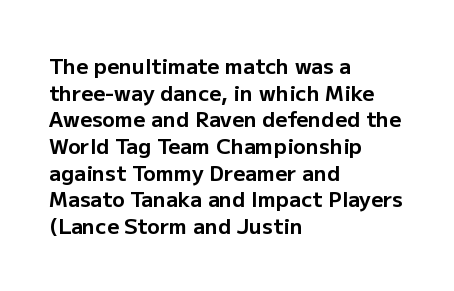
{"italic": "no", "bold": "yes", "underline": "no", "align": "left", "line_spacing": "normal", "line_spacing_ratio": 1.27, "letter_spacing": "normal", "letter_spacing_em": 0.0, "glyph_px": 21}
